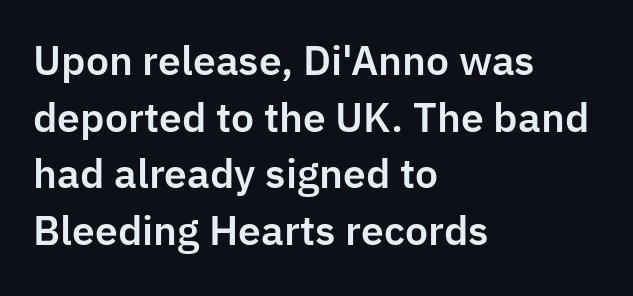
{"serif": "no", "italic": "no", "width": "normal", "stroke_contrast": "low", "x_height": "medium", "monospaced": "no", "underline": "no", "align": "left", "line_spacing": "normal", "line_spacing_ratio": 1.45, "letter_spacing": "normal", "letter_spacing_em": 0.0, "glyph_px": 39}
